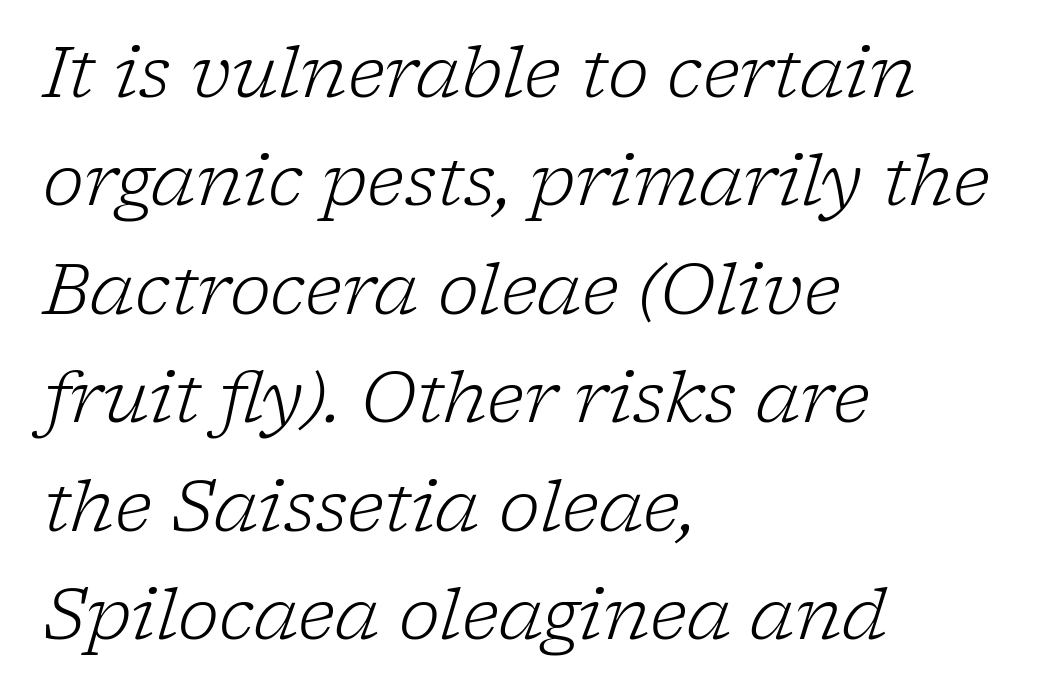
The image shows 70 px light serif type, italic (leaning right); set left-aligned, normal line spacing (1.55x), normal letter spacing, not underlined; low stroke contrast and a medium x-height.
